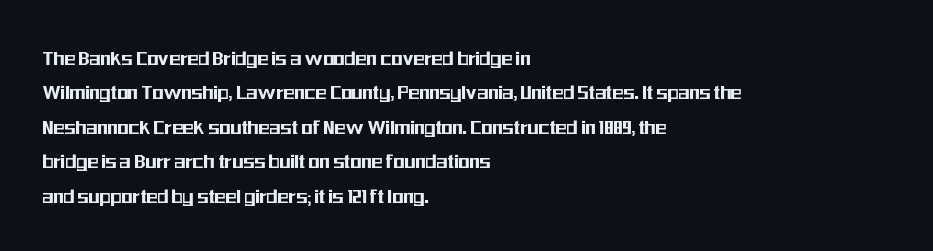
The specimen omits any rule beneath the text block's lines. The line-height multiplier appears to be the usual default. Posture: upright roman. The letters sit at their default tracking, neither squeezed nor spread.
